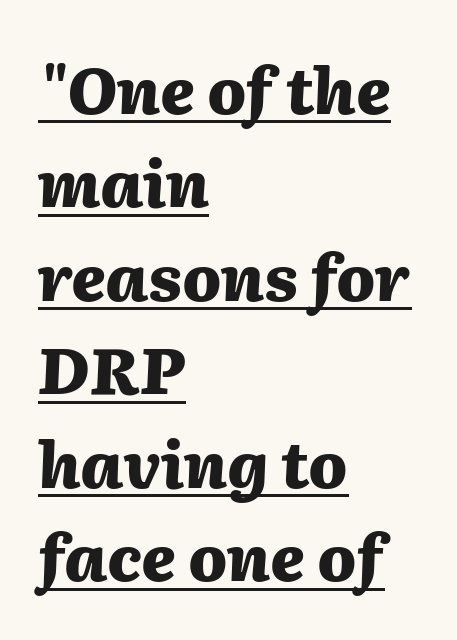
Q: Is the text bold? A: Yes.
Q: Is the text italic (slanted)? A: Yes, it leans right by about 2 degrees.
Q: Is the text underlined? A: Yes.
Q: How is the paragraph aligned? A: Left-aligned.
Q: Is the spacing between letters normal or unusually wide? A: Normal.
Q: Is the spacing between lines tight, normal or loose? A: Normal.
Q: Width (condensed, normal, or wide)? A: Normal.
Q: Stroke contrast? A: Medium.
Q: x-height? A: Medium.
Q: Monospaced? A: No.
